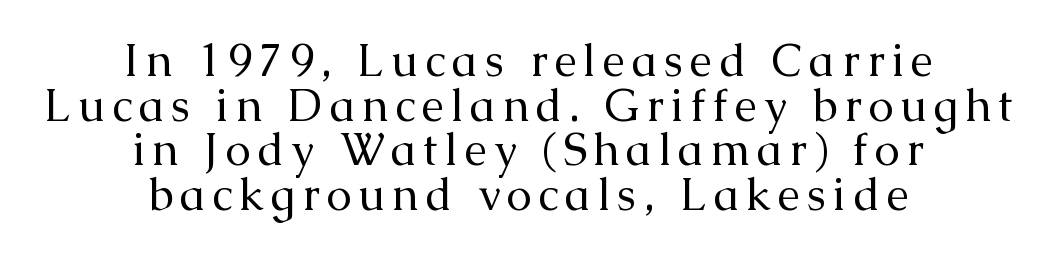
Q: Is the text bold? A: No.
Q: Is the text italic (slanted)? A: No, it is upright.
Q: Is the typeface a serif or a sans-serif typeface? A: Serif.
Q: Is the text underlined? A: No.
Q: How is the paragraph aligned? A: Centered.
Q: Is the spacing between lines tight, normal or loose? A: Tight.
Q: Width (condensed, normal, or wide)? A: Normal.
Q: Stroke contrast? A: Medium.
Q: x-height? A: Medium.
Q: Monospaced? A: No.
